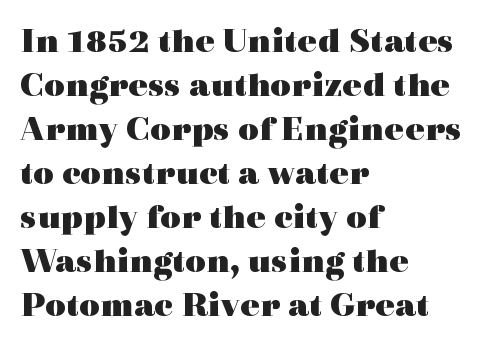
The image shows 36 px heavy, wide serif type, upright; set left-aligned, line spacing 1.22x, normal letter spacing, not underlined; a medium x-height.
